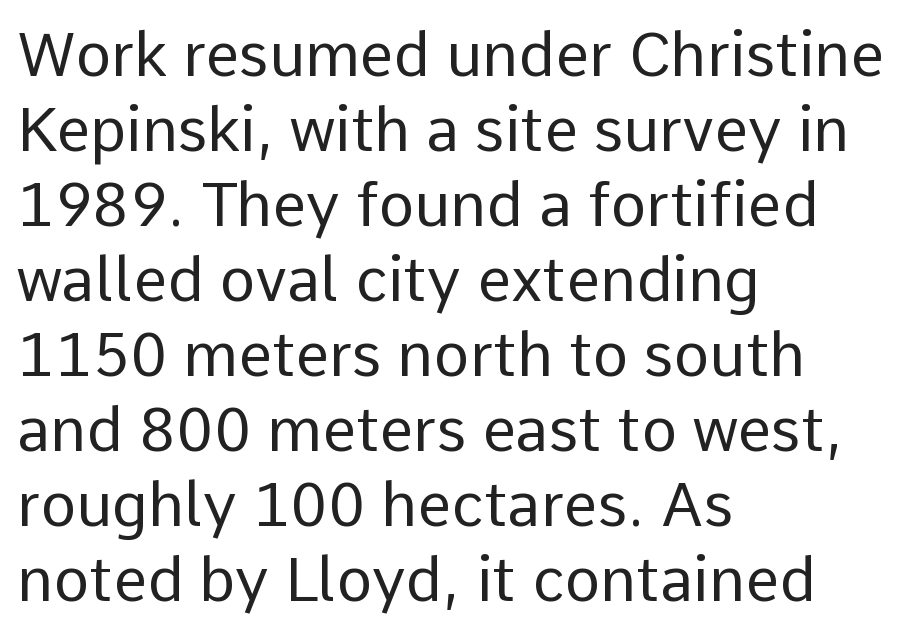
The image shows 61 px regular-weight sans-serif type, upright; set left-aligned, line spacing 1.23x, normal letter spacing, not underlined; low stroke contrast and a medium x-height.
